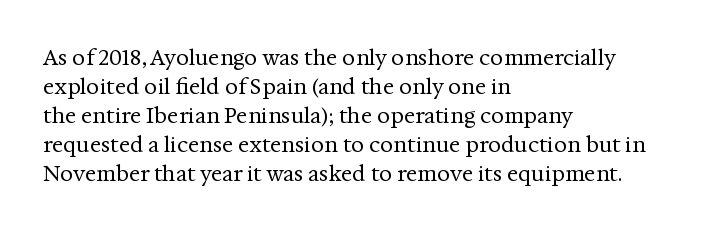
Q: Is the text bold? A: No.
Q: Is the text italic (slanted)? A: No, it is upright.
Q: Is the text underlined? A: No.
Q: How is the paragraph aligned? A: Left-aligned.
Q: Is the spacing between letters normal or unusually wide? A: Normal.
Q: Is the spacing between lines tight, normal or loose? A: Normal.
